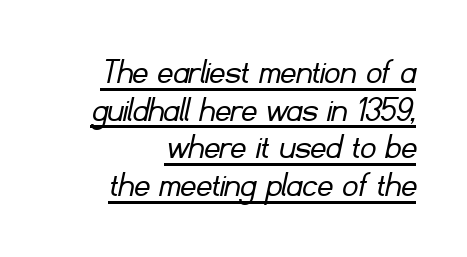
The lettering is marked with a stroke running underneath it. Casual observation: everything's shoved over to the right. Letters have the restrained weight of plain body copy at most. Do the characters align in a grid? No, the font is proportional. Tracking value appears to be zero — textbook default spacing.
